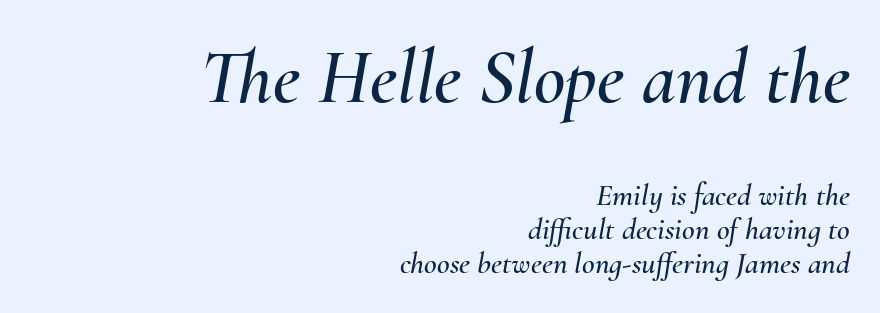
Q: Is the text italic (slanted)? A: Yes, it leans right by about 10 degrees.
Q: Is the text underlined? A: No.
Q: How is the paragraph aligned? A: Right-aligned.
Q: Is the spacing between letters normal or unusually wide? A: Normal.
Q: Is the spacing between lines tight, normal or loose? A: Tight.
Q: Which block of text is set in a larger size, the first (top) or the second (bottom)? A: The first (top) one.
Q: Width (condensed, normal, or wide)? A: Normal.
Q: Stroke contrast? A: Medium.
Q: x-height? A: Small.
Q: Monospaced? A: No.
